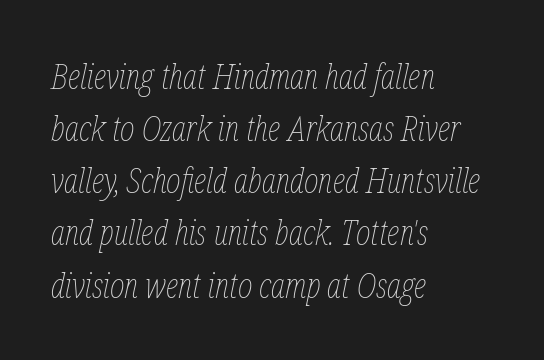
These lines were composed using italics. This sample has the flowing, uneven cadence of proportional lettering. Leading: standard. The lines in this sample share a left origin and differ only in where they stop.
